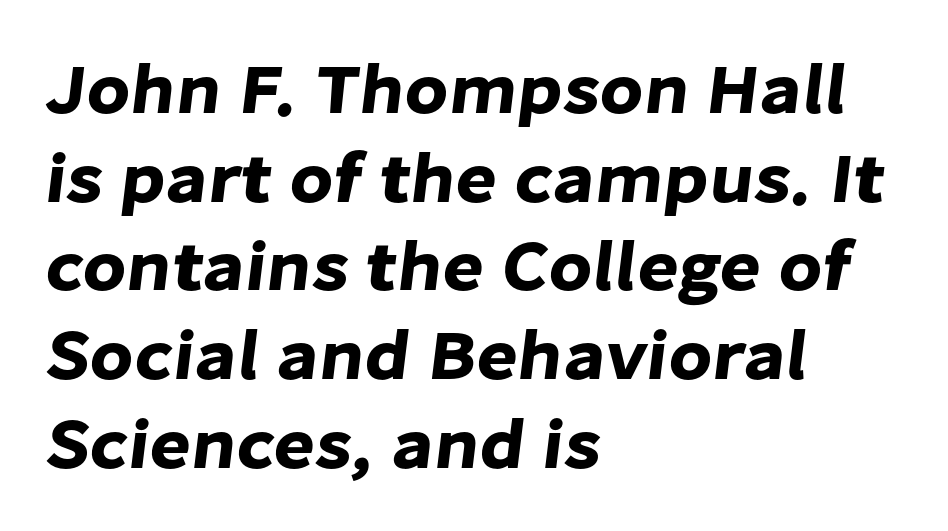
The image shows 71 px sans-serif type; set left-aligned, normal line spacing (1.25x), normal letter spacing, not underlined; low stroke contrast and a medium x-height.
